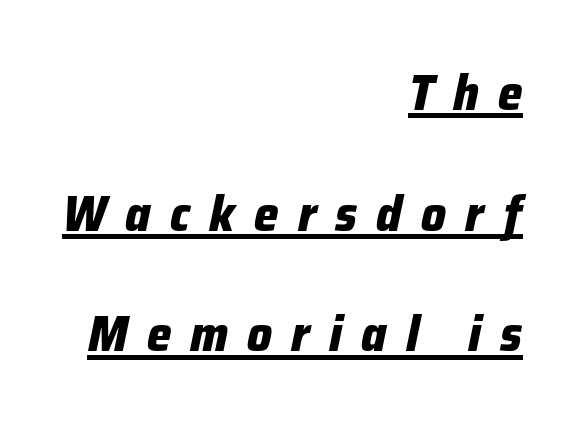
Q: Is the text bold? A: Yes.
Q: Is the text italic (slanted)? A: Yes, it leans right by about 12 degrees.
Q: Is the text underlined? A: Yes.
Q: How is the paragraph aligned? A: Right-aligned.
Q: Is the spacing between letters normal or unusually wide? A: Unusually wide.
Q: Is the spacing between lines tight, normal or loose? A: Loose.
Q: Width (condensed, normal, or wide)? A: Normal.
Q: Stroke contrast? A: Low.
Q: x-height? A: Medium.
Q: Monospaced? A: No.
